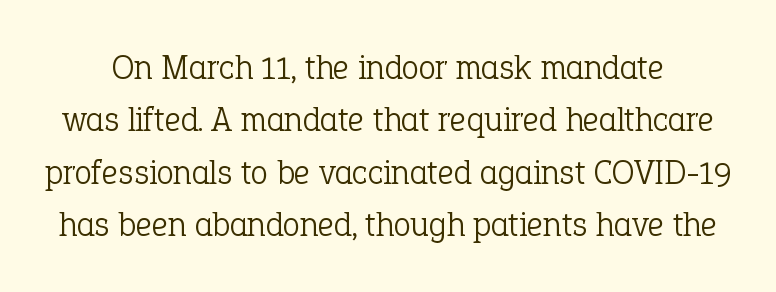
The image shows 35 px light serif type, upright; set normal line spacing (1.5x), normal letter spacing, not underlined; low stroke contrast and a medium x-height.
